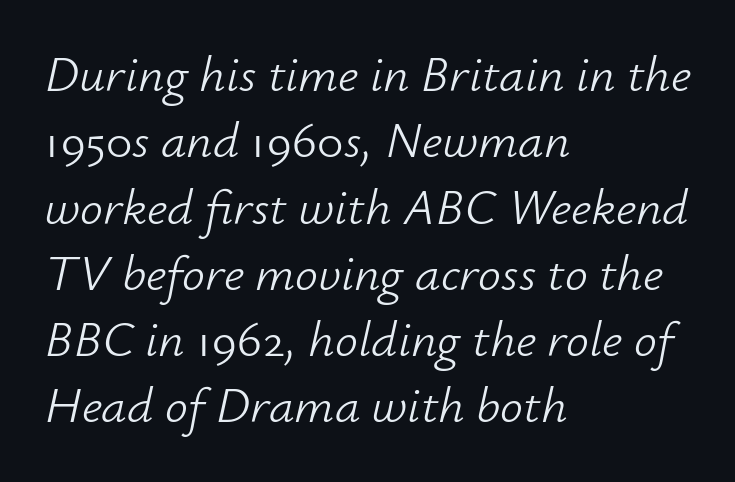
Q: Is the text bold? A: No.
Q: Is the text italic (slanted)? A: Yes, it leans right by about 12 degrees.
Q: Is the text underlined? A: No.
Q: How is the paragraph aligned? A: Left-aligned.
Q: Is the spacing between letters normal or unusually wide? A: Normal.
Q: Is the spacing between lines tight, normal or loose? A: Normal.
Q: Width (condensed, normal, or wide)? A: Normal.
Q: Stroke contrast? A: Low.
Q: x-height? A: Small.
Q: Monospaced? A: No.
